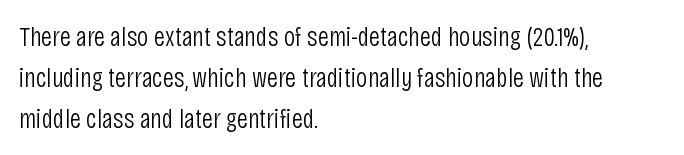
Q: Is the text bold? A: No.
Q: Is the text italic (slanted)? A: No, it is upright.
Q: Is the typeface a serif or a sans-serif typeface? A: Sans-serif.
Q: Is the text underlined? A: No.
Q: How is the paragraph aligned? A: Left-aligned.
Q: Is the spacing between letters normal or unusually wide? A: Normal.
Q: Is the spacing between lines tight, normal or loose? A: Normal.
Q: Width (condensed, normal, or wide)? A: Condensed.
Q: Stroke contrast? A: Low.
Q: x-height? A: Large.
Q: Monospaced? A: No.
